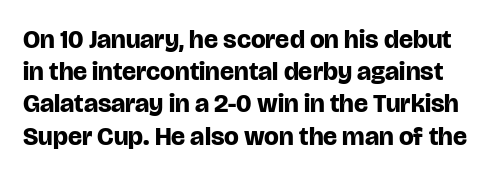
The image shows 26 px bold type, upright; set line spacing 1.24x, normal letter spacing, not underlined.
